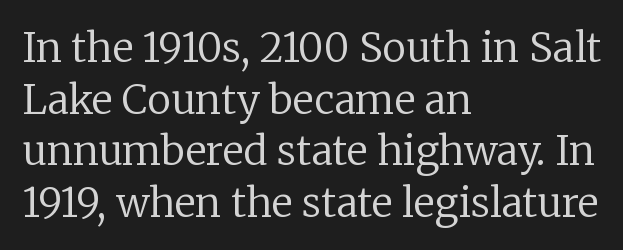
The rows are spaced the way most documents space them. Lines of text with bare space underneath. The passage shown has conventional tracking throughout. Do the letters lean? They stand straight. Does the copy run flush right? No — it runs flush left.
